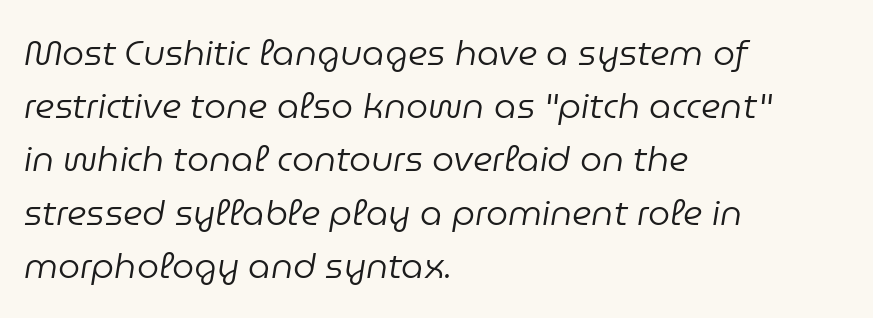
{"italic": "yes", "lean": "right", "slant_degrees": 9, "bold": "no", "weight": "regular", "width": "normal", "stroke_contrast": "low", "x_height": "medium", "monospaced": "no", "underline": "no", "align": "left", "line_spacing": "normal", "line_spacing_ratio": 1.52, "letter_spacing": "normal", "letter_spacing_em": 0.0, "glyph_px": 35}
